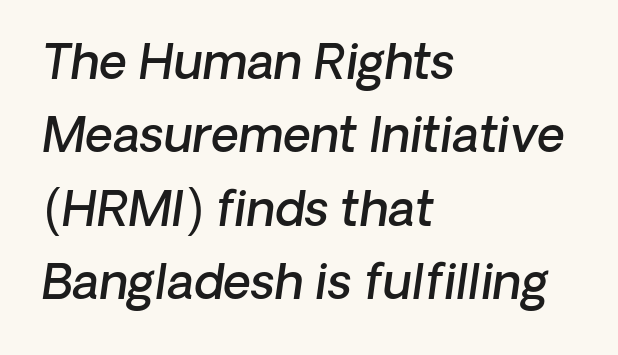
Leftover space on each line is placed entirely after the last word. Note the varied advance widths — an 'i' is clearly narrower than an 'm'. Nothing sits at the stroke ends, so this counts as sans-serif. In terms of letterspacing, this is plain default setting. A normal amount of white space separates one row of letters from the next.
